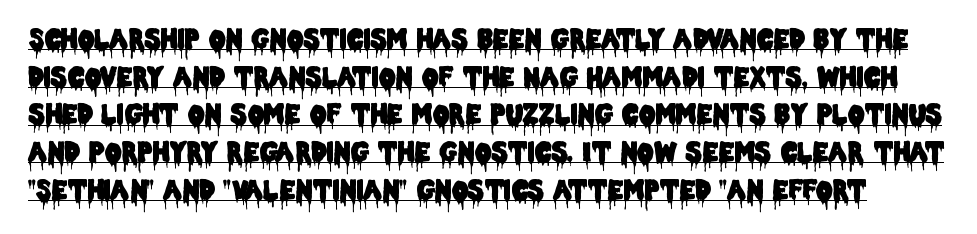
{"italic": "no", "underline": "yes", "line_spacing": "normal", "line_spacing_ratio": 1.45, "letter_spacing": "normal", "letter_spacing_em": 0.0, "glyph_px": 26}
